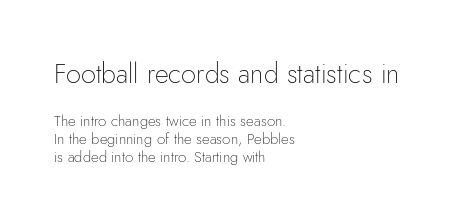
Visually, the top section dominates because its glyphs are scaled up. Compared with a typical body face, this is equally light or lighter still. This is the regular roman posture of the typeface. Does the copy run flush right? No — it runs flush left. The words here are not underlined. Is the letter spacing exaggerated? No — it looks like the ordinary default.
